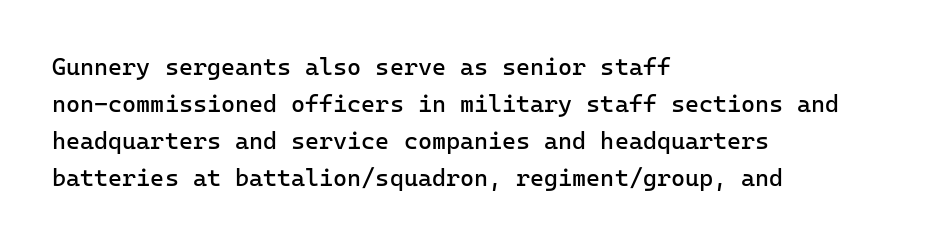
{"italic": "no", "bold": "no", "underline": "no", "align": "left", "line_spacing": "normal", "line_spacing_ratio": 1.54, "letter_spacing": "normal", "letter_spacing_em": 0.0, "glyph_px": 24}
